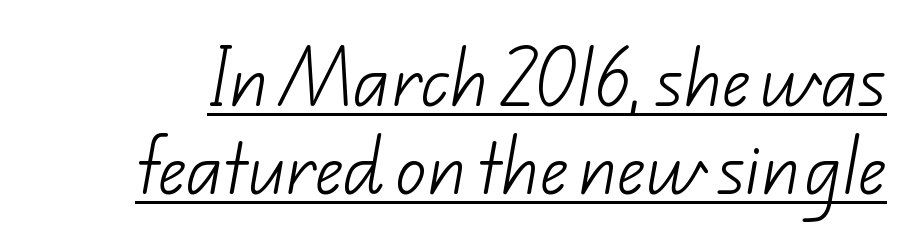
Q: Is the text bold? A: No.
Q: Is the typeface a serif or a sans-serif typeface? A: Sans-serif.
Q: Is the text underlined? A: Yes.
Q: Is the spacing between letters normal or unusually wide? A: Normal.
Q: Is the spacing between lines tight, normal or loose? A: Normal.
Q: Width (condensed, normal, or wide)? A: Normal.
Q: Stroke contrast? A: Low.
Q: x-height? A: Small.
Q: Monospaced? A: No.
